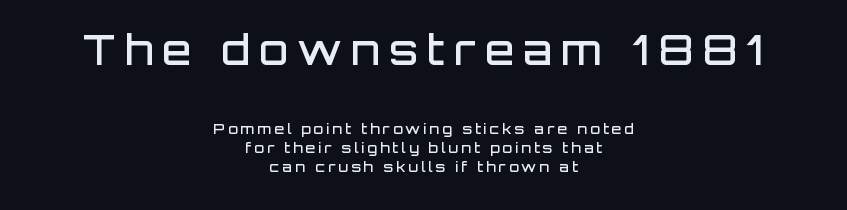
{"serif": "no", "italic": "no", "bold": "semi", "weight": "semibold", "width": "normal", "stroke_contrast": "low", "x_height": "large", "monospaced": "no", "underline": "no", "align": "center", "line_spacing": "normal", "line_spacing_ratio": 1.35, "letter_spacing": "wide", "letter_spacing_em": 0.22, "larger_block": "first", "size_ratio": 3.0, "glyph_px": 42}
